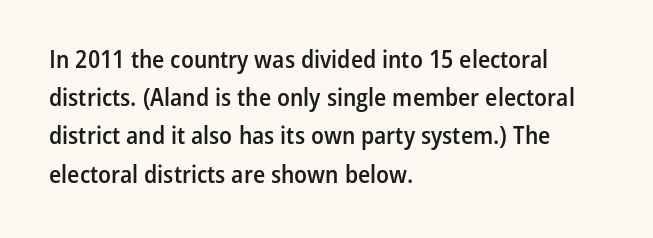
The image shows 25 px text type, upright; set left-aligned, normal line spacing (1.53x), normal letter spacing, not underlined.
